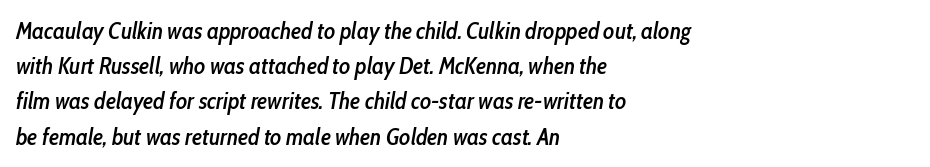
Q: Is the text bold? A: Semi-bold.
Q: Is the text italic (slanted)? A: Yes, it leans right by about 10 degrees.
Q: Is the text underlined? A: No.
Q: How is the paragraph aligned? A: Left-aligned.
Q: Is the spacing between letters normal or unusually wide? A: Normal.
Q: Is the spacing between lines tight, normal or loose? A: Normal.
